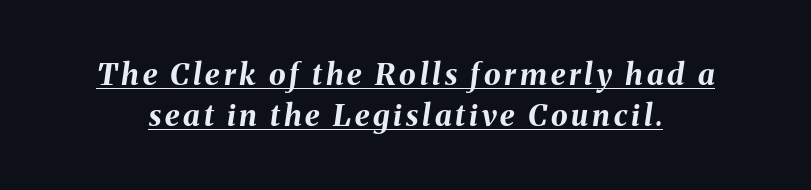
The words here are underlined. The strokes are fattened all the way to bold. The designer left line spacing at the default. The lettering tilts uniformly, giving the passage an italic look. The face used here is proportionally spaced, like ordinary book or web type.
